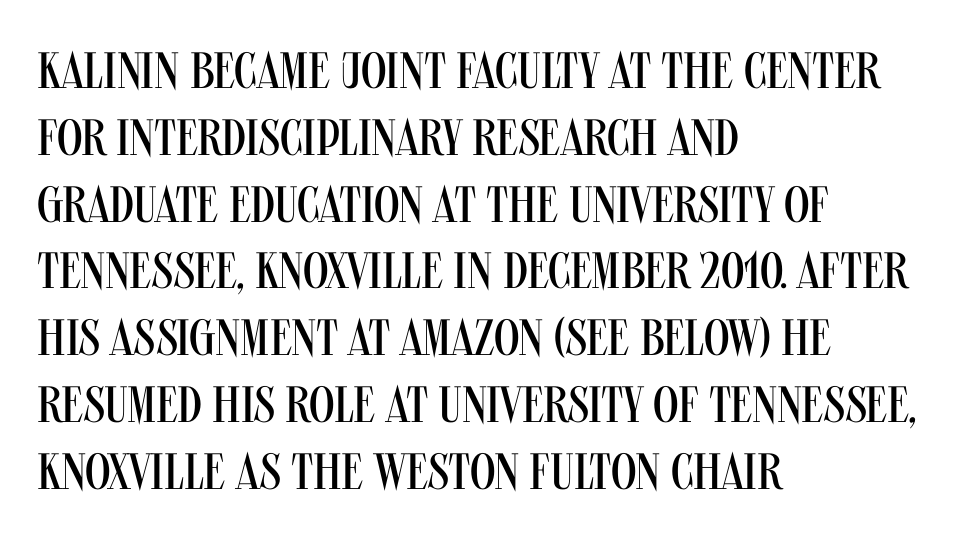
The image shows 51 px regular-weight, condensed sans-serif type, upright; set left-aligned, normal line spacing (1.31x), normal letter spacing, not underlined; medium stroke contrast and a large x-height.
